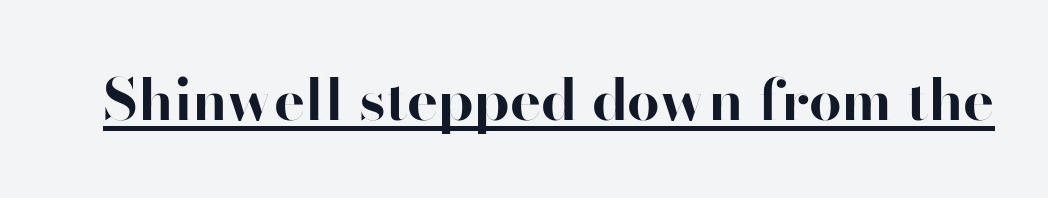
Q: Is the text bold? A: Yes.
Q: Is the text italic (slanted)? A: No, it is upright.
Q: Is the typeface a serif or a sans-serif typeface? A: Sans-serif.
Q: Is the text underlined? A: Yes.
Q: Is the spacing between letters normal or unusually wide? A: Normal.
Q: Width (condensed, normal, or wide)? A: Normal.
Q: Stroke contrast? A: High.
Q: x-height? A: Small.
Q: Monospaced? A: No.
